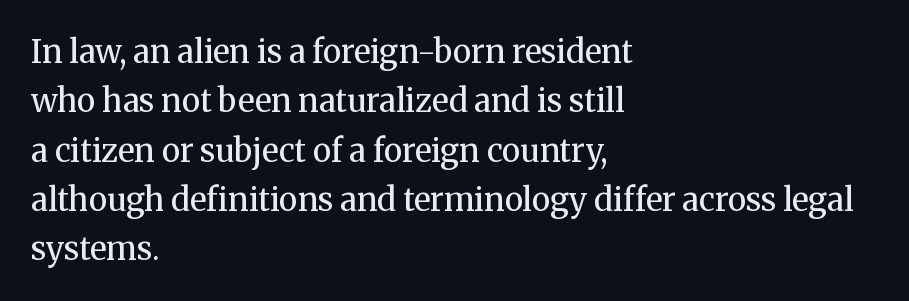
Q: Is the text bold? A: No.
Q: Is the text italic (slanted)? A: No, it is upright.
Q: Is the typeface a serif or a sans-serif typeface? A: Serif.
Q: Is the text underlined? A: No.
Q: How is the paragraph aligned? A: Left-aligned.
Q: Is the spacing between letters normal or unusually wide? A: Normal.
Q: Is the spacing between lines tight, normal or loose? A: Normal.
Q: Width (condensed, normal, or wide)? A: Normal.
Q: Stroke contrast? A: Medium.
Q: x-height? A: Medium.
Q: Monospaced? A: No.
